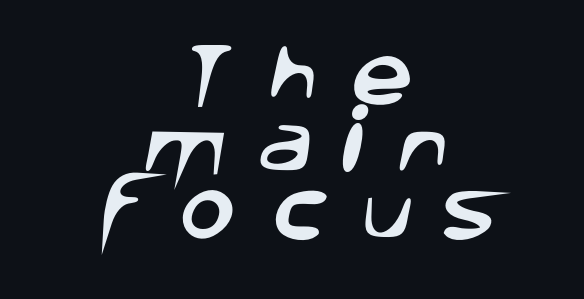
The image shows 70 px sans-serif type; set centered, tight line spacing (0.96x), unusually wide letter spacing (+0.44 em), not underlined; low stroke contrast and a large x-height.
